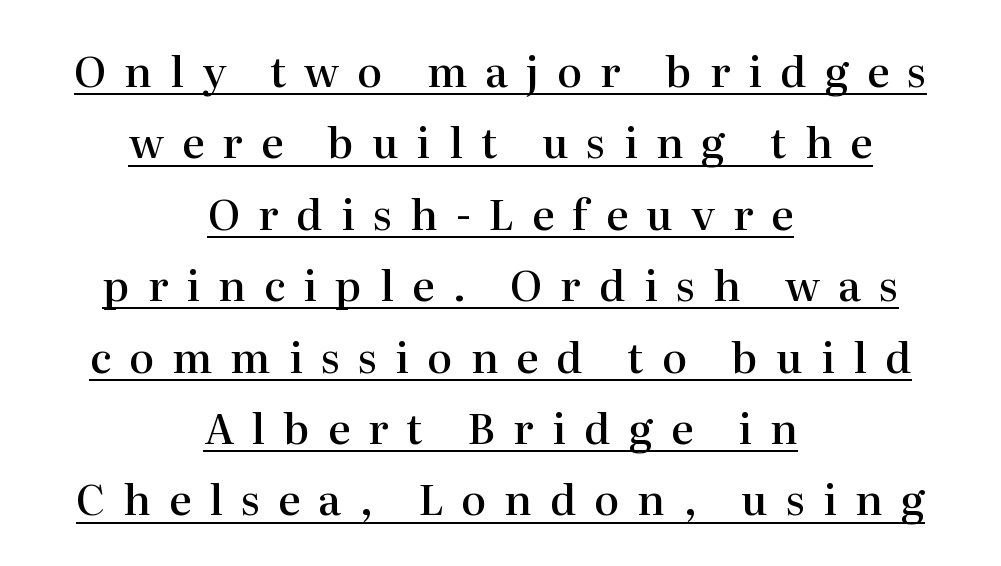
Underlined type. Is this a fixed-width face? No — the glyphs have proportional, varying widths. The glyphs have the mass of a demibold cut, below bold. Characters follow at a spacing far wider than the type designer built in.
